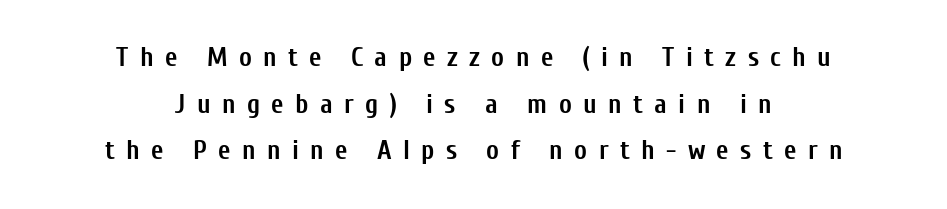
The image shows 27 px bold type, upright; set centered, line spacing 1.73x, unusually wide letter spacing (+0.42 em), not underlined.
